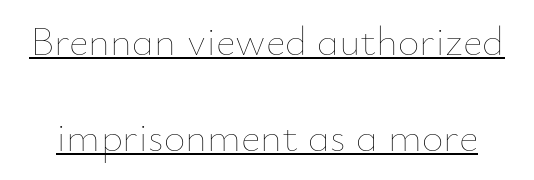
The image shows 42 px thin type, upright; set loose line spacing (2.28x), normal letter spacing, underlined; low stroke contrast and a small x-height.
